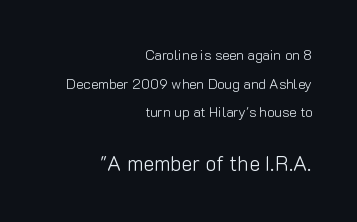
Q: Is the text bold? A: No.
Q: Is the text italic (slanted)? A: No, it is upright.
Q: Is the text underlined? A: No.
Q: How is the paragraph aligned? A: Right-aligned.
Q: Is the spacing between letters normal or unusually wide? A: Normal.
Q: Is the spacing between lines tight, normal or loose? A: Loose.
Q: Which block of text is set in a larger size, the first (top) or the second (bottom)? A: The second (bottom) one.
